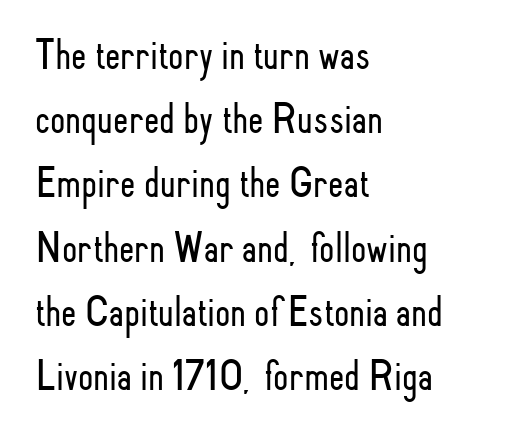
The image shows 44 px light, condensed sans-serif type, upright; set left-aligned, normal line spacing (1.46x), normal letter spacing, not underlined; low stroke contrast and a small x-height.
